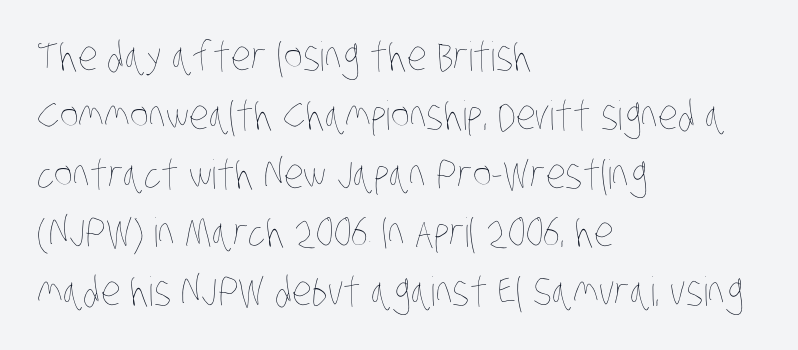
Q: Is the text bold? A: No.
Q: Is the text underlined? A: No.
Q: How is the paragraph aligned? A: Left-aligned.
Q: Is the spacing between letters normal or unusually wide? A: Normal.
Q: Is the spacing between lines tight, normal or loose? A: Normal.
Q: Width (condensed, normal, or wide)? A: Condensed.
Q: Stroke contrast? A: Low.
Q: x-height? A: Large.
Q: Monospaced? A: No.
